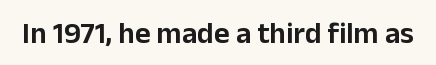
Q: Is the text italic (slanted)? A: No, it is upright.
Q: Is the typeface a serif or a sans-serif typeface? A: Sans-serif.
Q: Is the text underlined? A: No.
Q: Is the spacing between letters normal or unusually wide? A: Normal.
Q: Width (condensed, normal, or wide)? A: Normal.
Q: Stroke contrast? A: Low.
Q: x-height? A: Medium.
Q: Monospaced? A: No.
